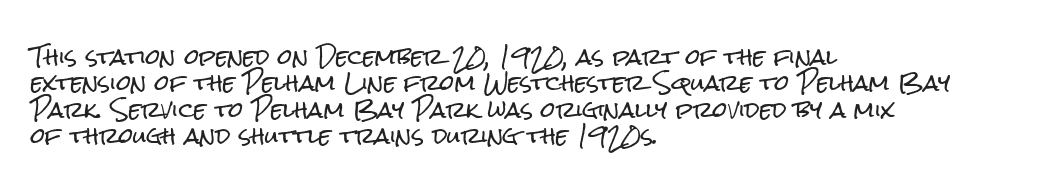
Q: Is the text italic (slanted)? A: No, it is upright.
Q: Is the text underlined? A: No.
Q: How is the paragraph aligned? A: Left-aligned.
Q: Is the spacing between letters normal or unusually wide? A: Normal.
Q: Is the spacing between lines tight, normal or loose? A: Normal.
